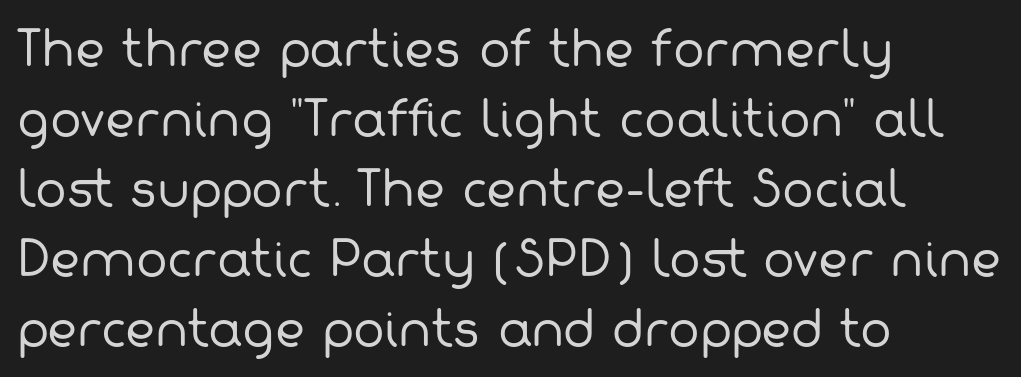
Q: Is the text bold? A: No.
Q: Is the typeface a serif or a sans-serif typeface? A: Sans-serif.
Q: Is the text underlined? A: No.
Q: How is the paragraph aligned? A: Left-aligned.
Q: Is the spacing between letters normal or unusually wide? A: Normal.
Q: Is the spacing between lines tight, normal or loose? A: Normal.
Q: Width (condensed, normal, or wide)? A: Normal.
Q: Stroke contrast? A: Low.
Q: x-height? A: Medium.
Q: Monospaced? A: No.
